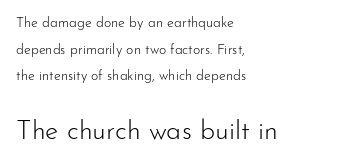
Q: Is the text bold? A: No.
Q: Is the text italic (slanted)? A: No, it is upright.
Q: Is the text underlined? A: No.
Q: How is the paragraph aligned? A: Left-aligned.
Q: Is the spacing between letters normal or unusually wide? A: Normal.
Q: Is the spacing between lines tight, normal or loose? A: Loose.
Q: Which block of text is set in a larger size, the first (top) or the second (bottom)? A: The second (bottom) one.
